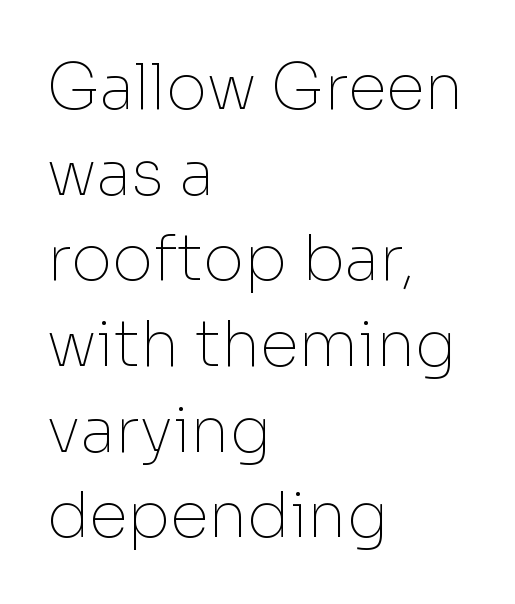
Q: Is the text bold? A: No.
Q: Is the text italic (slanted)? A: No, it is upright.
Q: Is the typeface a serif or a sans-serif typeface? A: Sans-serif.
Q: Is the text underlined? A: No.
Q: How is the paragraph aligned? A: Left-aligned.
Q: Is the spacing between letters normal or unusually wide? A: Normal.
Q: Is the spacing between lines tight, normal or loose? A: Normal.
Q: Width (condensed, normal, or wide)? A: Normal.
Q: Stroke contrast? A: Low.
Q: x-height? A: Medium.
Q: Monospaced? A: No.
